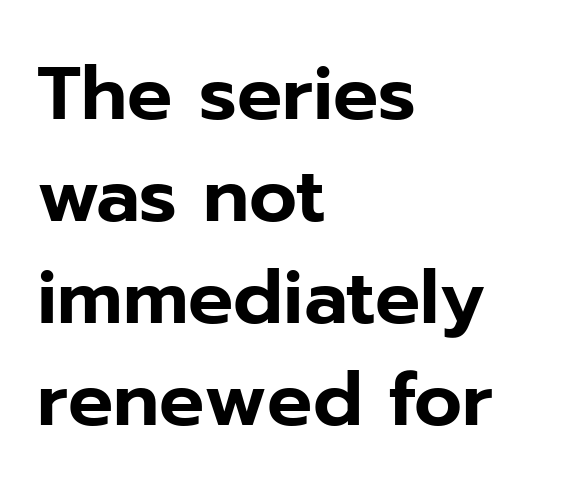
Every row of glyphs begins at an identical x-position on the left. Here the designer chose a conventional face with non-uniform glyph widths. No word sits above an underline. The horizontal fit of the characters is conventional and even. Type style note: lacks serifs. These lines were composed using upright roman letters.
